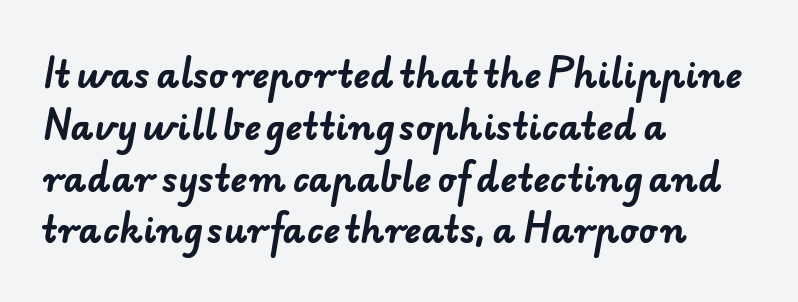
Words appear dense and cohesive because spacing is normal. The font is running at its bold setting. Are there feet on the stems? There aren't — it's a sans. The rendering uses a moderate line-height, typical for paragraphs. Line starts are locked; line ends wander.
